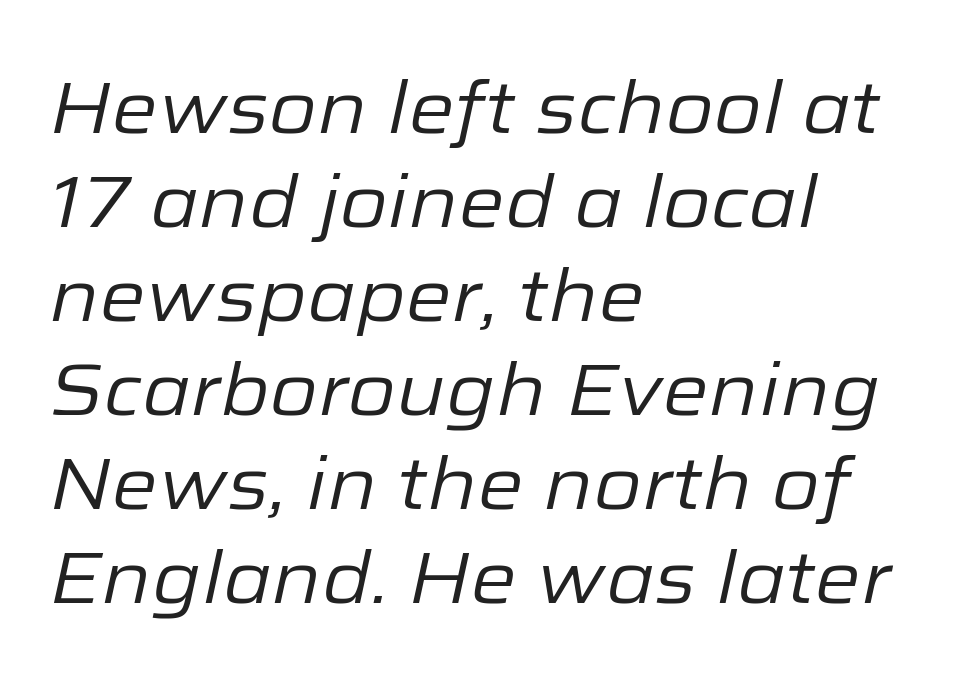
Lines of text with bare space underneath. On a weight scale, this lands at 450 or below. Is the block centered? No — it sits flush against the left margin. The letterforms sit shoulder to shoulder at normal distance. Think of a printed novel: that variable character pitch is what you see here. Rendered with sloped, italic letterforms.
